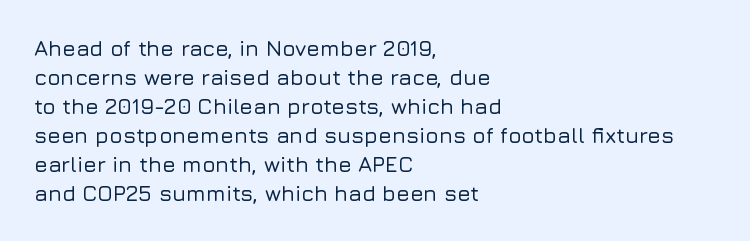
Q: Is the text italic (slanted)? A: No, it is upright.
Q: Is the text underlined? A: No.
Q: How is the paragraph aligned? A: Left-aligned.
Q: Is the spacing between letters normal or unusually wide? A: Normal.
Q: Is the spacing between lines tight, normal or loose? A: Normal.
